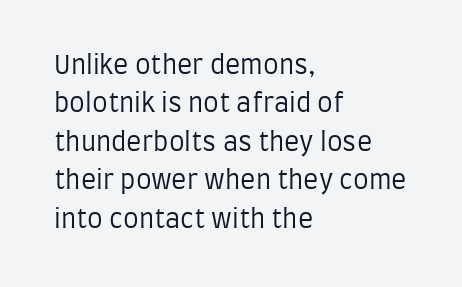
This sample uses an upright cut, with every glyph sitting square on the baseline. The string is rendered with underlining switched off. Tracking value appears to be zero — textbook default spacing. The lines in this sample share a left origin and differ only in where they stop. Vertical spacing — default.
